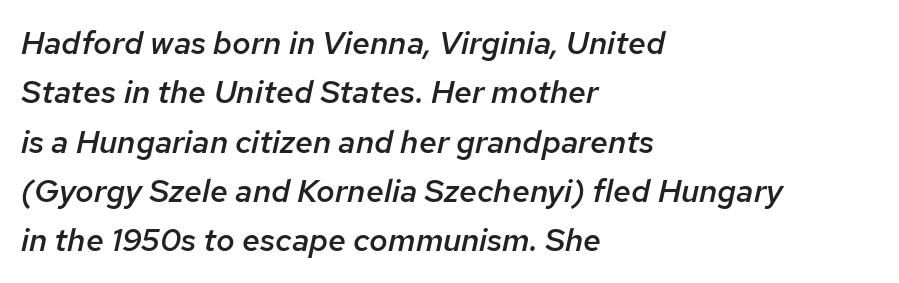
{"italic": "yes", "lean": "right", "slant_degrees": 12, "bold": "semi", "weight": "semibold", "width": "normal", "stroke_contrast": "low", "x_height": "medium", "monospaced": "no", "underline": "no", "align": "left", "line_spacing": "normal", "line_spacing_ratio": 1.54, "letter_spacing": "normal", "letter_spacing_em": 0.0, "glyph_px": 32}
